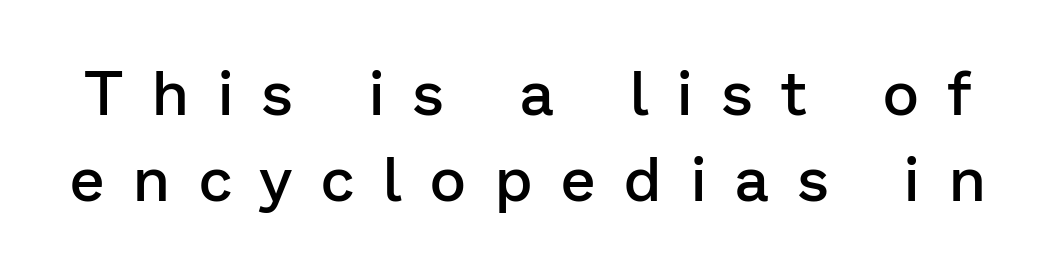
Emphasis by weight is partial: semibold. Observe the absence of serifs on each vertical stroke in this sample. Students, observe: this is what conventionally led text looks like. Does the lettering tilt? It doesn't — this is upright.
